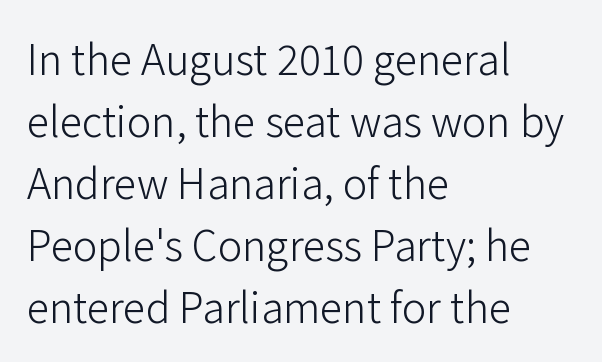
Q: Is the text bold? A: No.
Q: Is the text italic (slanted)? A: No, it is upright.
Q: Is the typeface a serif or a sans-serif typeface? A: Sans-serif.
Q: Is the text underlined? A: No.
Q: How is the paragraph aligned? A: Left-aligned.
Q: Is the spacing between letters normal or unusually wide? A: Normal.
Q: Is the spacing between lines tight, normal or loose? A: Normal.
Q: Width (condensed, normal, or wide)? A: Normal.
Q: Stroke contrast? A: Low.
Q: x-height? A: Medium.
Q: Monospaced? A: No.
